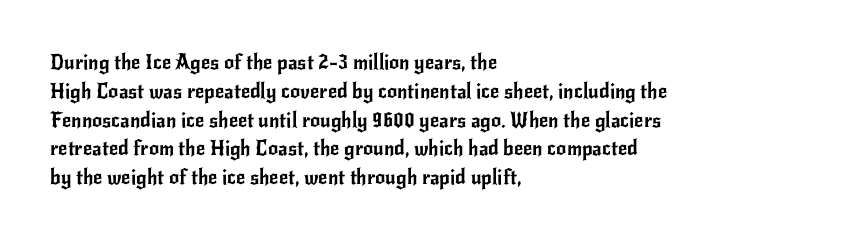
{"italic": "no", "underline": "no", "align": "left", "line_spacing": "normal", "line_spacing_ratio": 1.44, "letter_spacing": "normal", "letter_spacing_em": 0.0, "glyph_px": 20}
